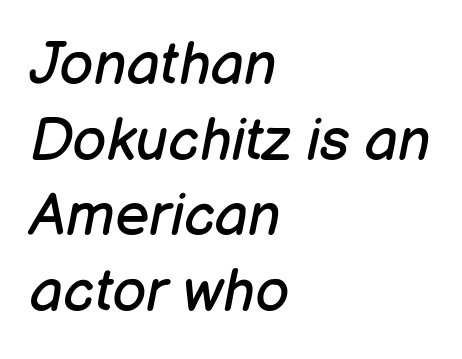
The image shows 59 px regular-weight type, italic (leaning right); set left-aligned, normal line spacing (1.28x), normal letter spacing, not underlined; low stroke contrast and a medium x-height.
